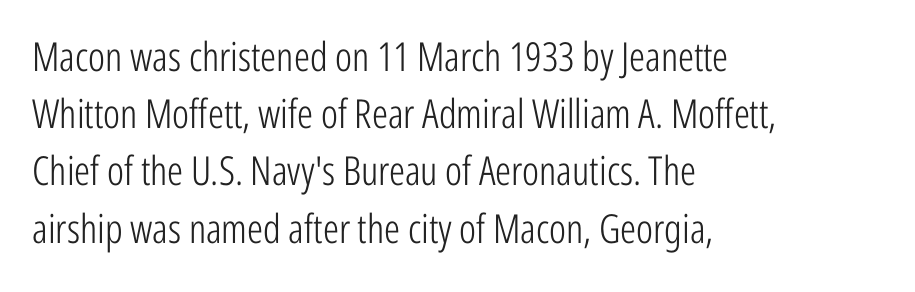
A typesetter would call this proportional, since set widths differ per character. The vertical gap from one line to the next is medium. The rendering anchors every line to the left-hand side. Spacing between characters is what you'd get straight out of the box.
